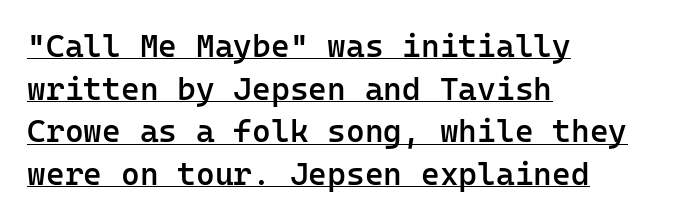
{"serif": "no", "italic": "no", "bold": "semi", "weight": "semibold", "width": "normal", "stroke_contrast": "low", "x_height": "medium", "monospaced": "yes", "underline": "yes", "align": "left", "line_spacing": "normal", "line_spacing_ratio": 1.33, "letter_spacing": "normal", "letter_spacing_em": 0.0, "glyph_px": 32}
